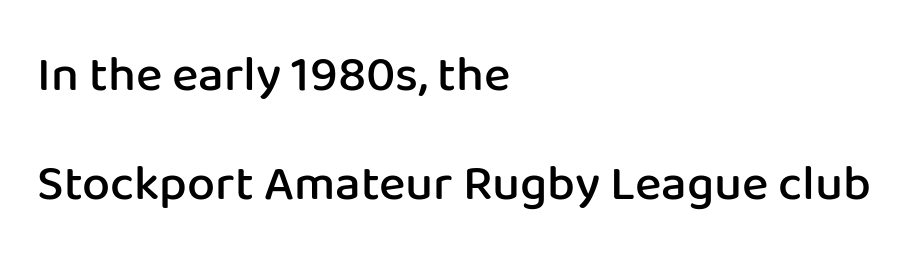
The image shows 50 px semibold sans-serif type, upright; set left-aligned, loose line spacing (2.19x), normal letter spacing, not underlined; low stroke contrast and a medium x-height.
